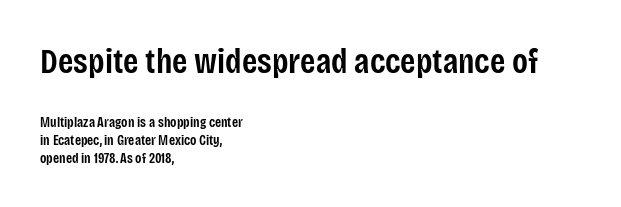
I'd call this a sans setting — the letters go barefoot. The face used here is a semibold: visibly heavier than regular, lighter than bold. All the whitespace from short lines collects on the right. The upper block of text is set noticeably larger than the block beneath it.
